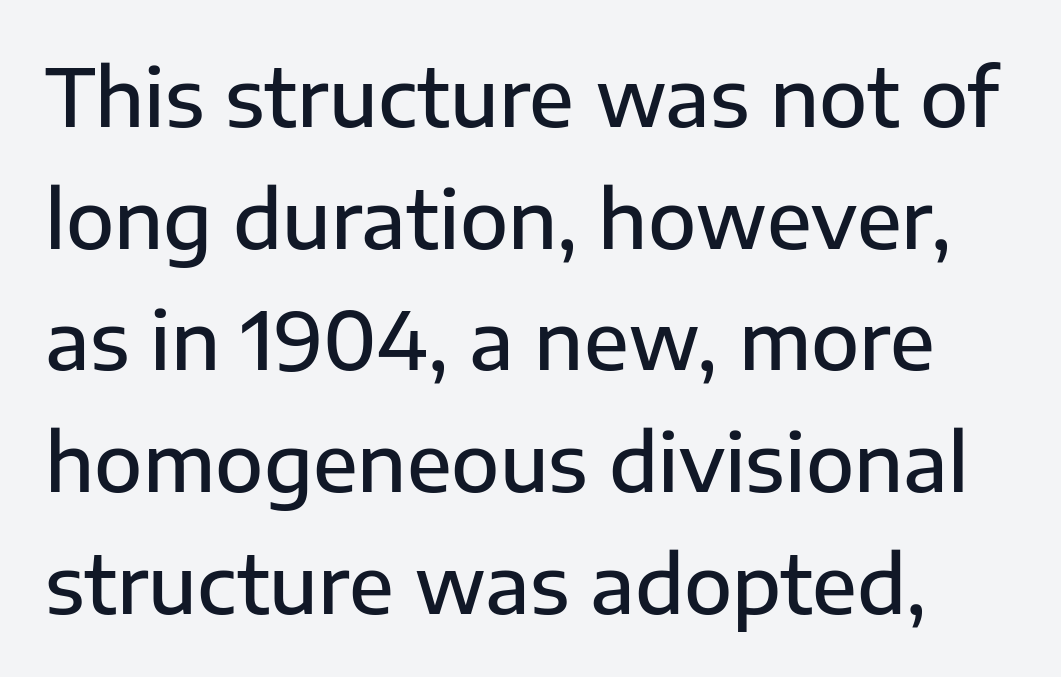
{"serif": "no", "italic": "no", "bold": "semi", "weight": "semibold", "width": "normal", "stroke_contrast": "low", "x_height": "medium", "monospaced": "no", "underline": "no", "line_spacing": "normal", "line_spacing_ratio": 1.54, "letter_spacing": "normal", "letter_spacing_em": 0.0, "glyph_px": 79}
